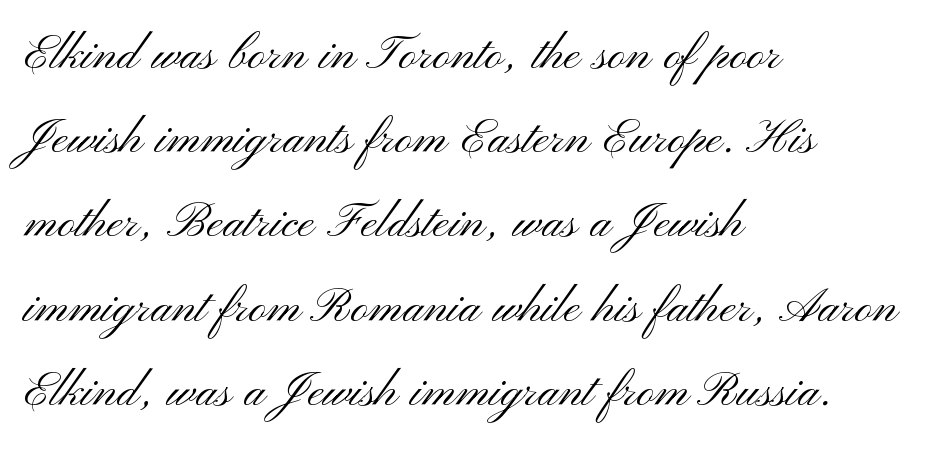
Q: Is the text bold? A: No.
Q: Is the text italic (slanted)? A: Yes.
Q: Is the typeface a serif or a sans-serif typeface? A: Sans-serif.
Q: Is the text underlined? A: No.
Q: How is the paragraph aligned? A: Left-aligned.
Q: Is the spacing between letters normal or unusually wide? A: Normal.
Q: Is the spacing between lines tight, normal or loose? A: Normal.
Q: Width (condensed, normal, or wide)? A: Wide.
Q: Stroke contrast? A: Medium.
Q: x-height? A: Small.
Q: Monospaced? A: No.
